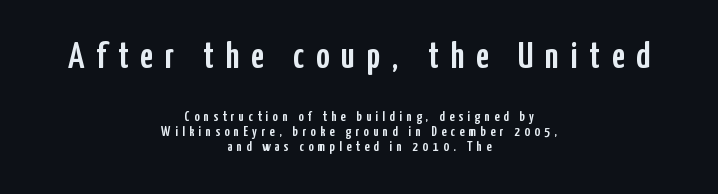
Q: Is the text italic (slanted)? A: No, it is upright.
Q: Is the typeface a serif or a sans-serif typeface? A: Sans-serif.
Q: Is the text underlined? A: No.
Q: How is the paragraph aligned? A: Centered.
Q: Is the spacing between letters normal or unusually wide? A: Unusually wide.
Q: Is the spacing between lines tight, normal or loose? A: Tight.
Q: Which block of text is set in a larger size, the first (top) or the second (bottom)? A: The first (top) one.
Q: Width (condensed, normal, or wide)? A: Condensed.
Q: Stroke contrast? A: Low.
Q: x-height? A: Medium.
Q: Monospaced? A: No.
